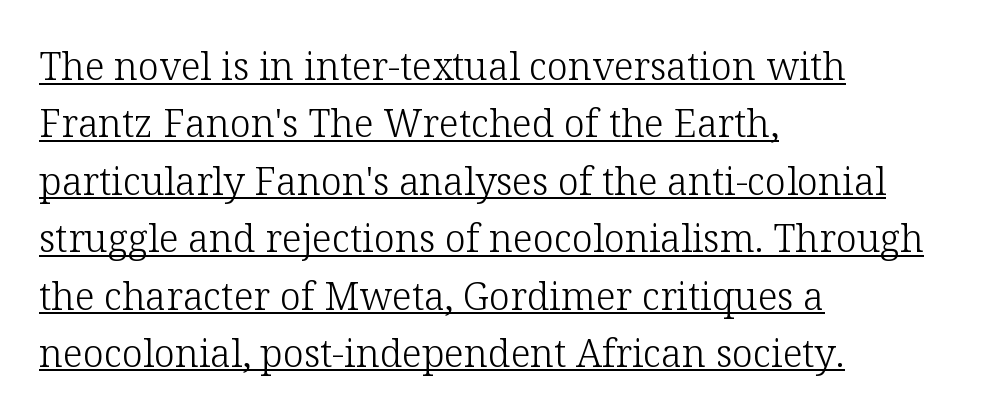
All the whitespace from short lines collects on the right. Leading: standard. The typeface chosen for these lines features serifs. Ink coverage per letter is moderate at most. Default kerning and tracking; the words read as compact shapes. You could not count columns in this text — the font is proportionally spaced.
